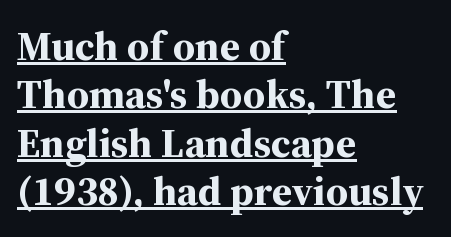
{"serif": "yes", "italic": "no", "bold": "yes", "weight": "bold", "width": "normal", "stroke_contrast": "medium", "x_height": "medium", "monospaced": "no", "underline": "yes", "align": "left", "line_spacing_ratio": 1.18, "letter_spacing": "normal", "letter_spacing_em": 0.0, "glyph_px": 41}
